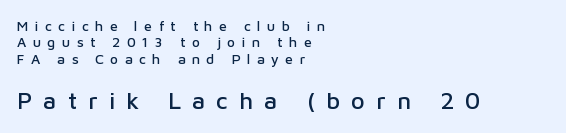
Underline: absent. Layout note: lines flush left. The typography opts for an upright posture over an oblique one. The lower block of text is set noticeably larger than the block above it.
